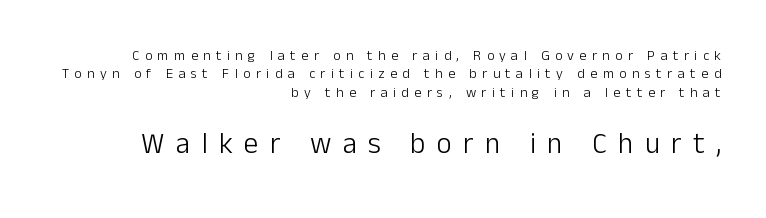
The image shows 29 px light sans-serif type, upright; set right-aligned, normal line spacing (1.31x), unusually wide letter spacing (+0.39 em), not underlined; the second (bottom) block is 2.07x larger; low stroke contrast and a medium x-height.
